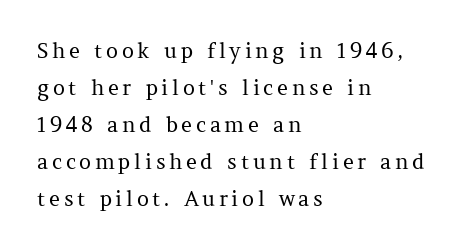
Q: Is the text bold? A: No.
Q: Is the text italic (slanted)? A: No, it is upright.
Q: Is the text underlined? A: No.
Q: How is the paragraph aligned? A: Left-aligned.
